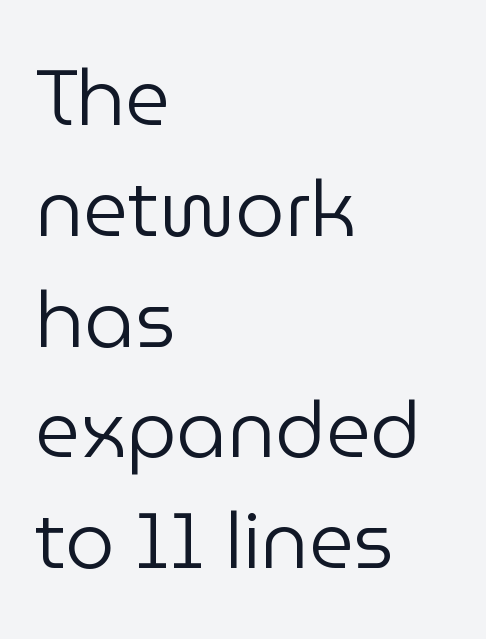
Is there any slant? The stems are plumb. The glyphs in this specimen are sans serif. Short note: letters normally spaced. The weight tops out at a normal text grade. Honestly, the row spacing looks completely unremarkable. Underline: absent.
